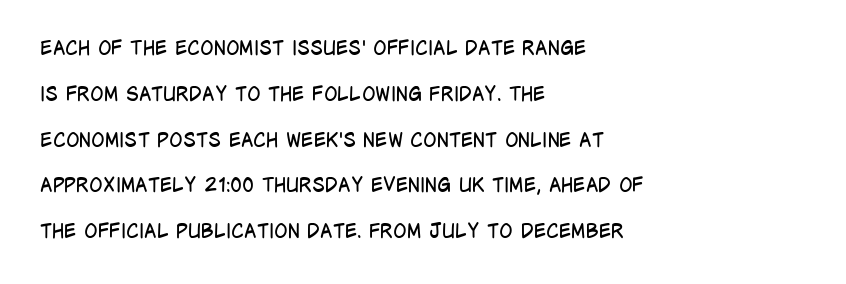
The image shows 20 px text type, upright; set left-aligned, loose line spacing (2.29x), normal letter spacing, not underlined.
